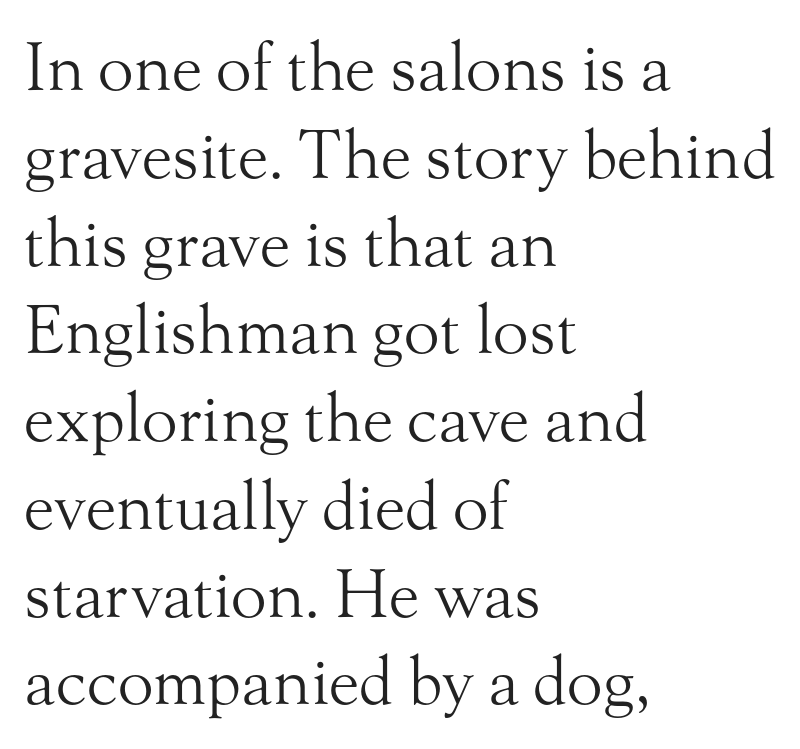
Q: Is the text bold? A: No.
Q: Is the text italic (slanted)? A: No, it is upright.
Q: Is the typeface a serif or a sans-serif typeface? A: Serif.
Q: Is the text underlined? A: No.
Q: How is the paragraph aligned? A: Left-aligned.
Q: Is the spacing between letters normal or unusually wide? A: Normal.
Q: Is the spacing between lines tight, normal or loose? A: Normal.
Q: Width (condensed, normal, or wide)? A: Normal.
Q: Stroke contrast? A: Medium.
Q: x-height? A: Small.
Q: Monospaced? A: No.
